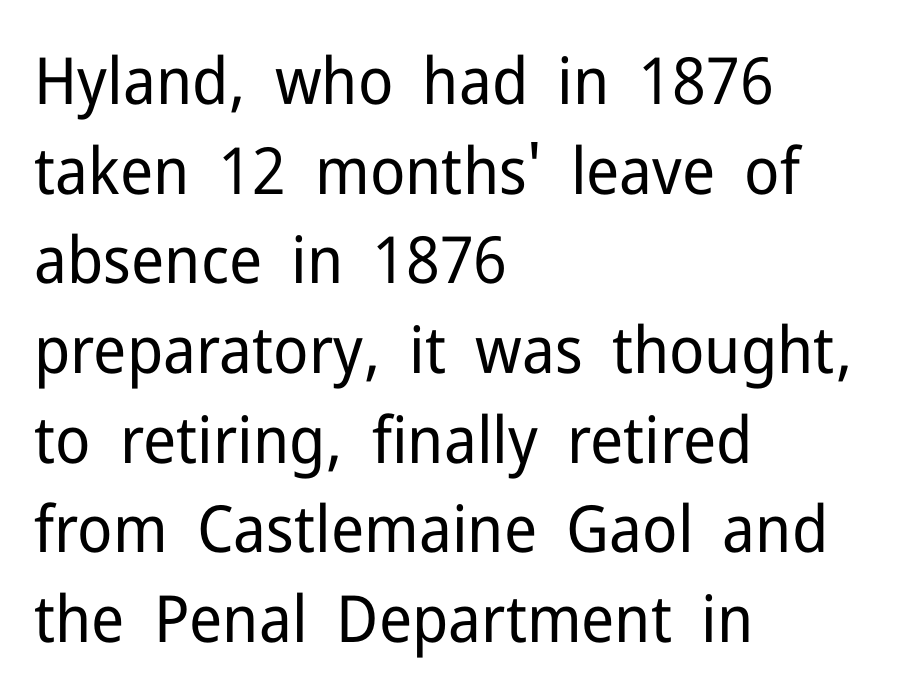
Q: Is the text bold? A: No.
Q: Is the text italic (slanted)? A: No, it is upright.
Q: Is the typeface a serif or a sans-serif typeface? A: Sans-serif.
Q: Is the text underlined? A: No.
Q: How is the paragraph aligned? A: Left-aligned.
Q: Is the spacing between letters normal or unusually wide? A: Normal.
Q: Is the spacing between lines tight, normal or loose? A: Normal.
Q: Width (condensed, normal, or wide)? A: Normal.
Q: Stroke contrast? A: Low.
Q: x-height? A: Medium.
Q: Monospaced? A: No.
